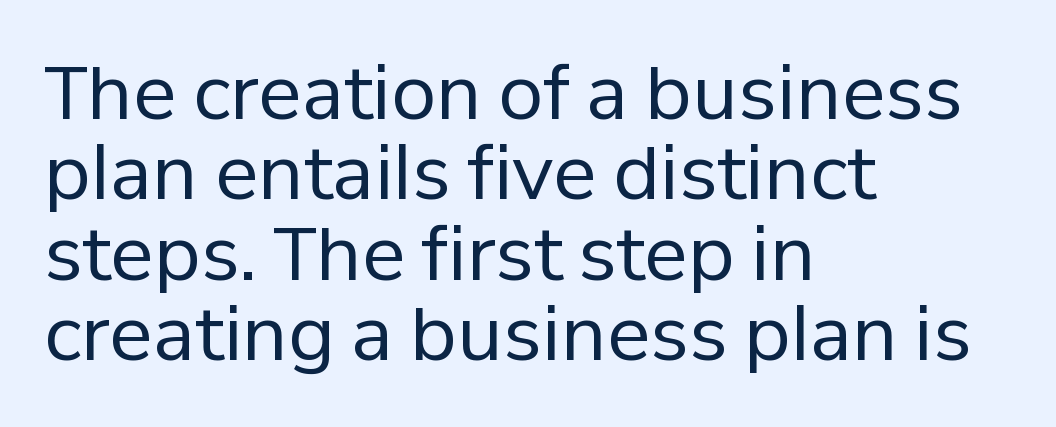
The image shows 73 px regular-weight sans-serif type, upright; set left-aligned, tight line spacing (1.1x), normal letter spacing, not underlined; low stroke contrast and a medium x-height.
